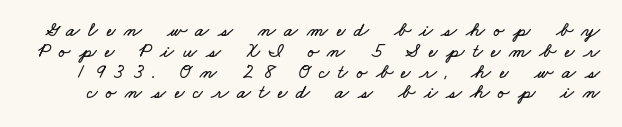
The passage shown has open, widely tracked lettering throughout. Anything drawn beneath the words? Only blank space. The leading is snug, giving the passage a crowded texture.
